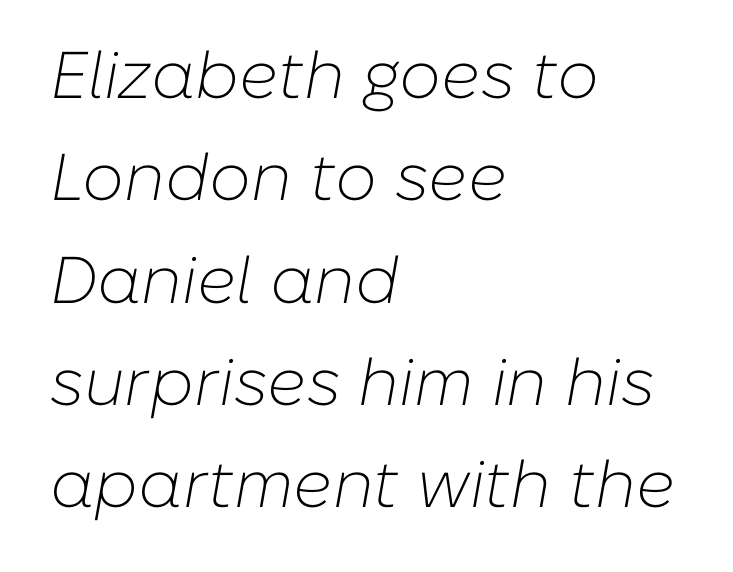
{"italic": "yes", "lean": "right", "slant_degrees": 10, "bold": "no", "weight": "light", "width": "normal", "stroke_contrast": "low", "x_height": "medium", "monospaced": "no", "underline": "no", "align": "left", "line_spacing": "normal", "line_spacing_ratio": 1.55, "letter_spacing": "normal", "letter_spacing_em": 0.0, "glyph_px": 66}
